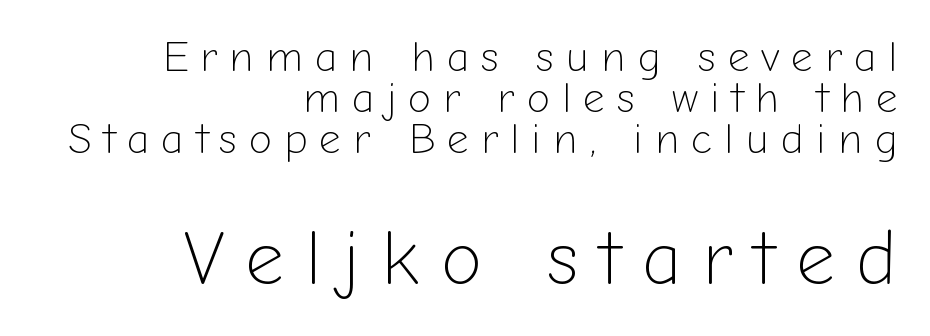
Q: Is the text bold? A: No.
Q: Is the text italic (slanted)? A: No, it is upright.
Q: Is the typeface a serif or a sans-serif typeface? A: Sans-serif.
Q: Is the text underlined? A: No.
Q: How is the paragraph aligned? A: Right-aligned.
Q: Is the spacing between letters normal or unusually wide? A: Unusually wide.
Q: Is the spacing between lines tight, normal or loose? A: Tight.
Q: Which block of text is set in a larger size, the first (top) or the second (bottom)? A: The second (bottom) one.
Q: Width (condensed, normal, or wide)? A: Normal.
Q: Stroke contrast? A: Low.
Q: x-height? A: Medium.
Q: Monospaced? A: No.
